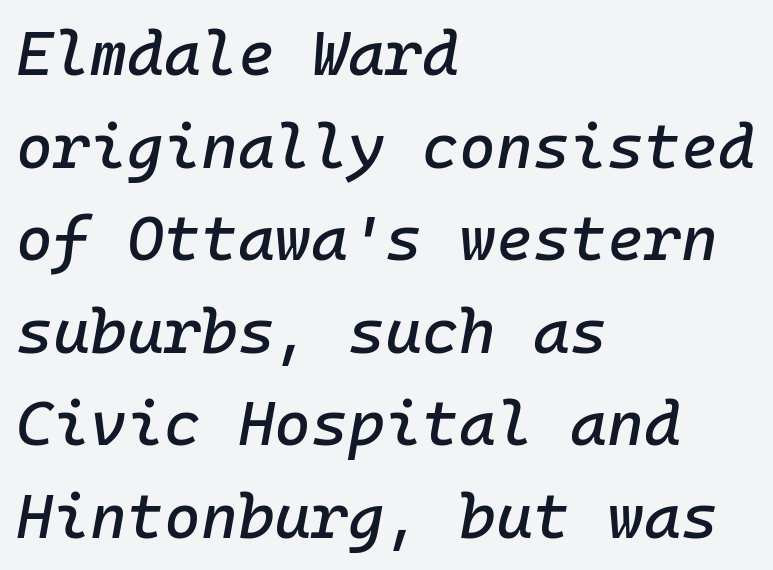
Q: Is the text italic (slanted)? A: Yes, it leans right by about 10 degrees.
Q: Is the text underlined? A: No.
Q: How is the paragraph aligned? A: Left-aligned.
Q: Is the spacing between letters normal or unusually wide? A: Normal.
Q: Is the spacing between lines tight, normal or loose? A: Normal.
Q: Width (condensed, normal, or wide)? A: Normal.
Q: Stroke contrast? A: Low.
Q: x-height? A: Medium.
Q: Monospaced? A: Yes.
